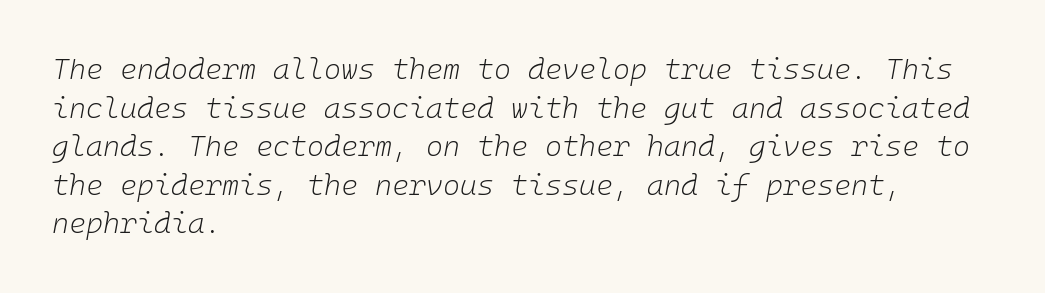
{"italic": "yes", "lean": "right", "slant_degrees": 10, "bold": "no", "weight": "light", "width": "normal", "stroke_contrast": "low", "x_height": "medium", "underline": "no", "align": "left", "line_spacing": "normal", "line_spacing_ratio": 1.33, "letter_spacing": "normal", "letter_spacing_em": 0.0, "glyph_px": 29}
